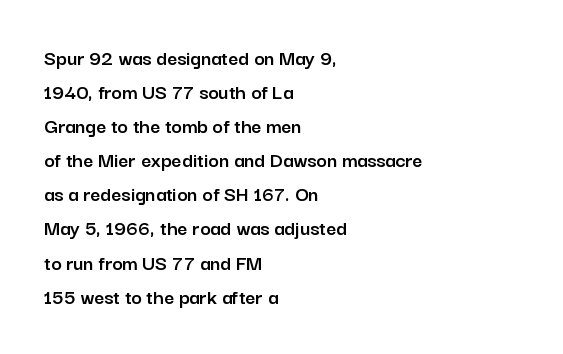
{"italic": "no", "underline": "no", "align": "left", "line_spacing": "normal", "line_spacing_ratio": 1.55, "letter_spacing": "normal", "letter_spacing_em": 0.0, "glyph_px": 22}
